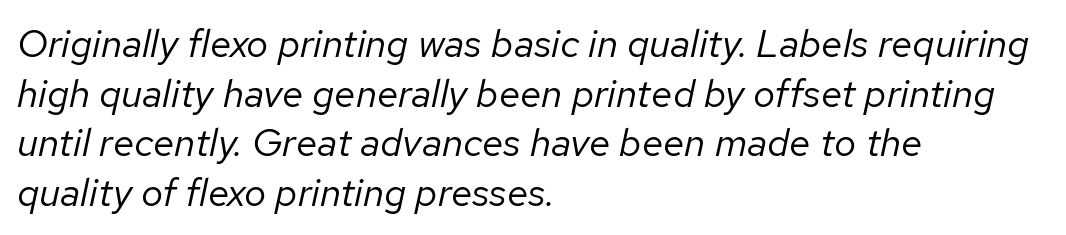
Rows of type keep a routine distance in the vertical direction. On a weight scale, this lands at 450 or below. The paragraph shown leans on its left margin. Compared with ordinary roman type, these characters are visibly tilted. Underline: absent. Character widths vary here, with narrow letters taking less room than wide ones.
